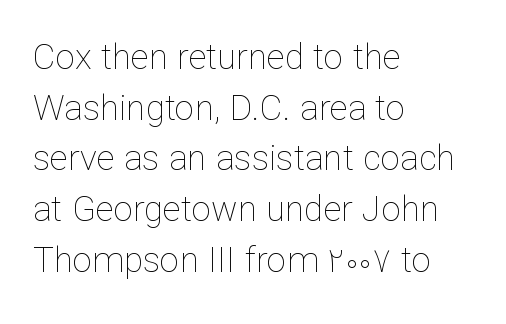
{"italic": "no", "bold": "no", "weight": "thin", "width": "normal", "stroke_contrast": "low", "x_height": "medium", "monospaced": "no", "underline": "no", "align": "left", "line_spacing": "normal", "line_spacing_ratio": 1.45, "letter_spacing": "normal", "letter_spacing_em": 0.0, "glyph_px": 35}
